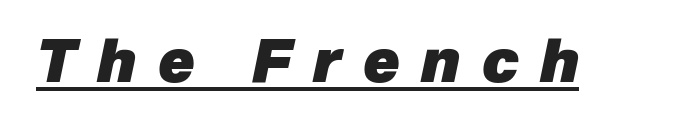
{"italic": "yes", "lean": "right", "slant_degrees": 12, "bold": "yes", "weight": "heavy", "width": "normal", "stroke_contrast": "low", "x_height": "medium", "monospaced": "no", "underline": "yes", "letter_spacing": "wide", "letter_spacing_em": 0.36, "glyph_px": 59}
